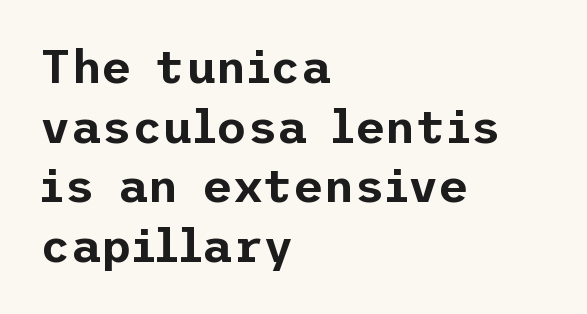
Regarding serifs, this sample does without them. Baseline-to-baseline distance is the conventional proportion of letter height. Descenders hang freely into open space. Students, note that the glyphs here touch the page at normal intervals.
